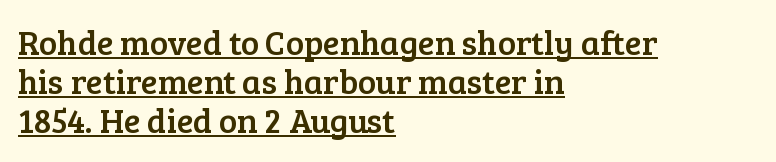
{"serif": "yes", "italic": "no", "width": "normal", "stroke_contrast": "low", "x_height": "medium", "monospaced": "no", "underline": "yes", "align": "left", "line_spacing": "tight", "line_spacing_ratio": 1.15, "letter_spacing": "normal", "letter_spacing_em": 0.0, "glyph_px": 34}
